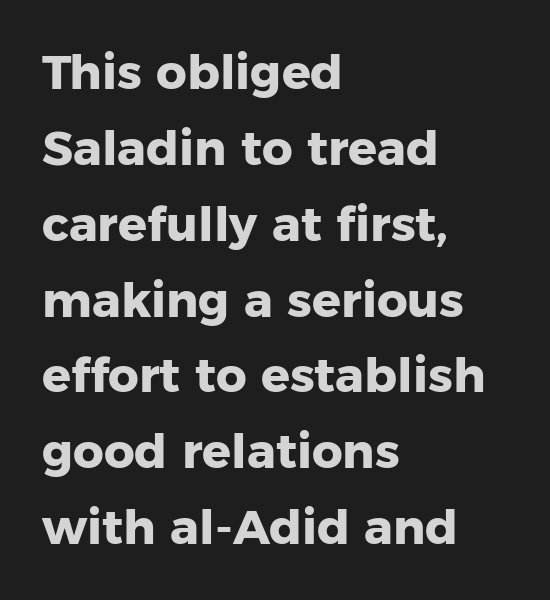
Is the type bold? Yes — the strokes are clearly thick and heavy. Do the characters align in a grid? No, the font is proportional. How would I describe the line gaps? Plain and ordinary. Honestly, the letter spacing is just normal — you wouldn't notice it.
